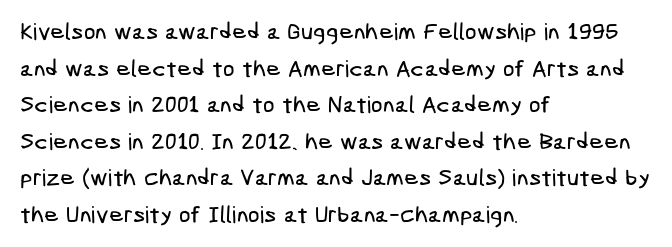
The image shows 23 px text type; set left-aligned, normal line spacing (1.59x), normal letter spacing, not underlined.
